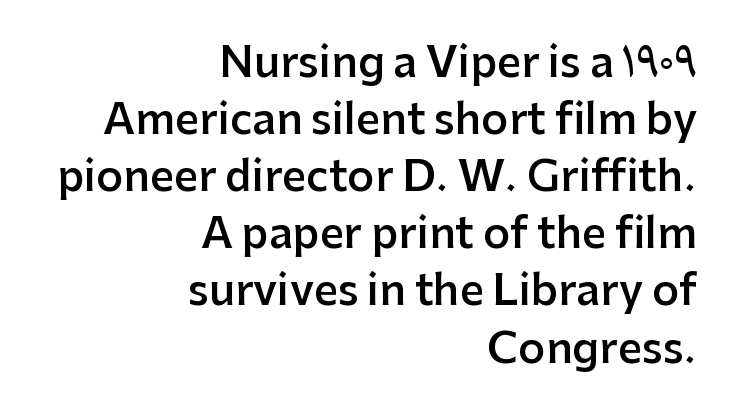
When letters stand straight like this, we call the style roman or upright. The area under the type is left untouched. Proportional: the letters do not fall into vertical columns. The passage is arranged like a letterhead date or caption credit — flush right.
